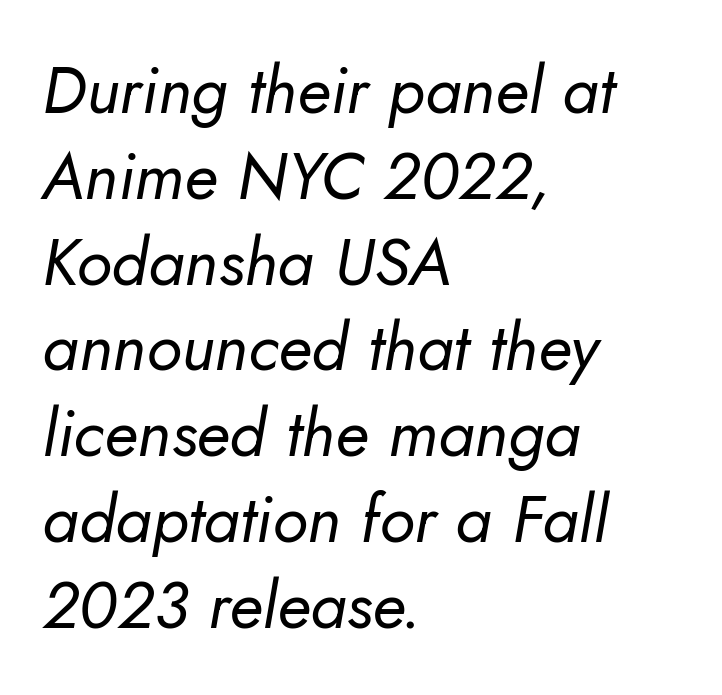
{"italic": "yes", "lean": "right", "slant_degrees": 5, "bold": "no", "weight": "regular", "width": "normal", "stroke_contrast": "low", "x_height": "small", "monospaced": "no", "underline": "no", "align": "left", "line_spacing": "normal", "line_spacing_ratio": 1.3, "letter_spacing": "normal", "letter_spacing_em": 0.0, "glyph_px": 66}
